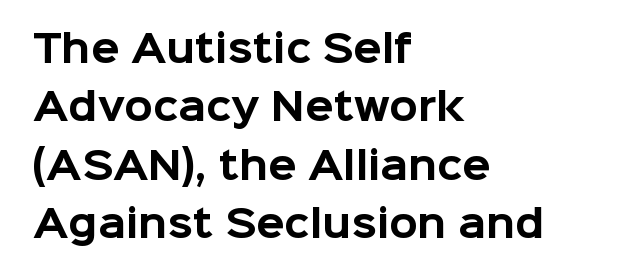
The image shows 37 px bold sans-serif type, upright; set left-aligned, normal line spacing (1.58x), normal letter spacing, not underlined; low stroke contrast and a medium x-height.
